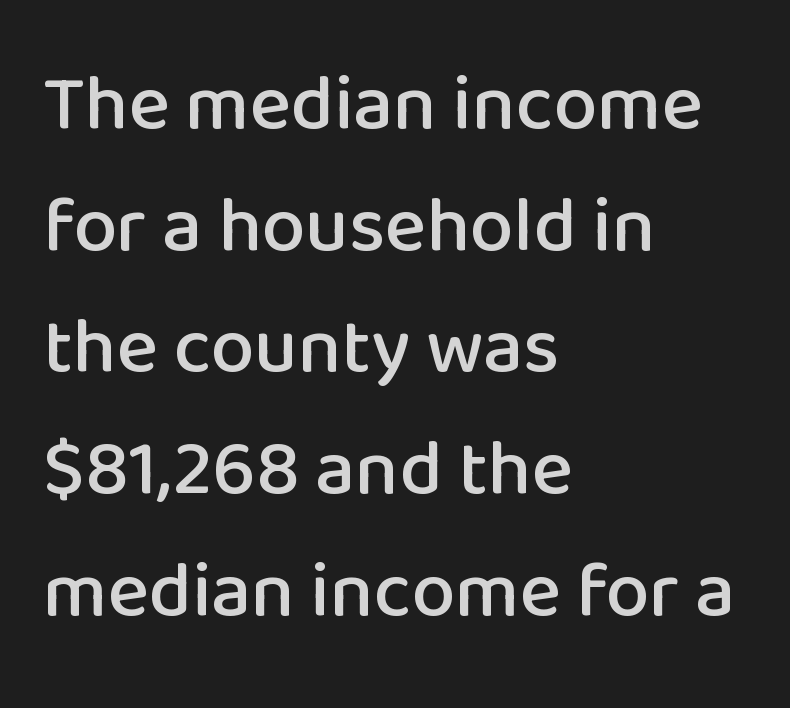
The image shows 78 px sans-serif type, upright; set left-aligned, normal line spacing (1.56x), normal letter spacing, not underlined; low stroke contrast and a medium x-height.
